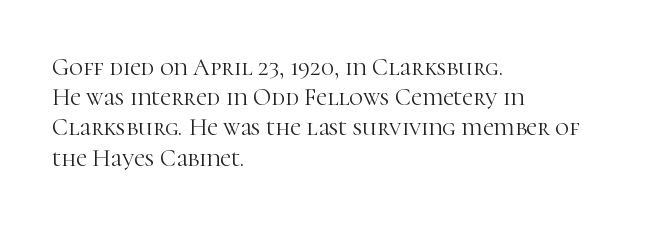
The weight would be labelled regular, book, light, or lighter still. Every stem runs plumb, perpendicular to the baseline. Descender tails drop into unmarked territory. One glance says typical: line gaps are just what's usual.
